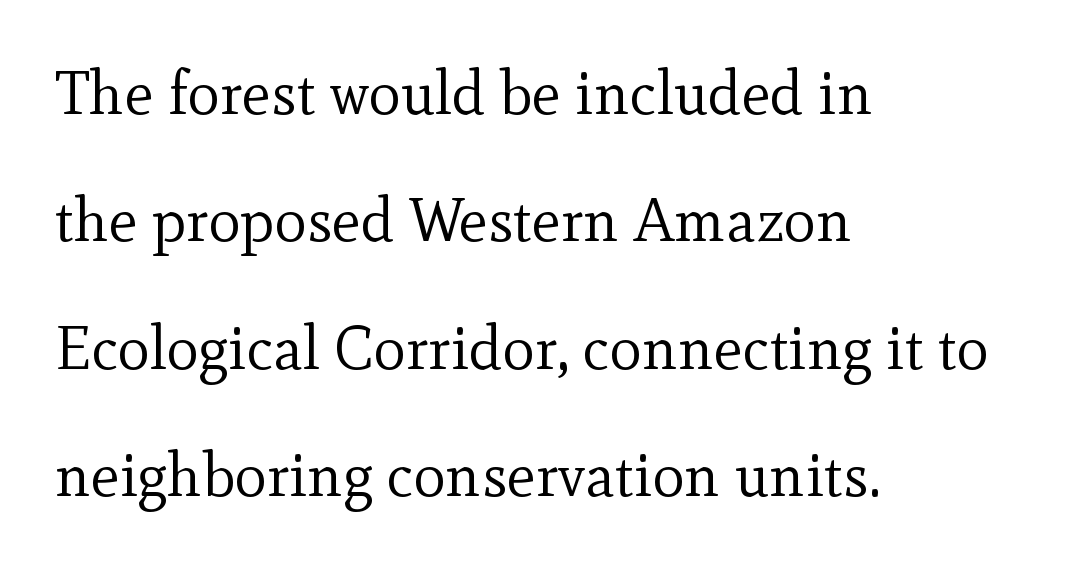
Q: Is the text bold? A: No.
Q: Is the text italic (slanted)? A: No, it is upright.
Q: Is the typeface a serif or a sans-serif typeface? A: Serif.
Q: Is the text underlined? A: No.
Q: How is the paragraph aligned? A: Left-aligned.
Q: Is the spacing between letters normal or unusually wide? A: Normal.
Q: Is the spacing between lines tight, normal or loose? A: Loose.
Q: Width (condensed, normal, or wide)? A: Normal.
Q: x-height? A: Small.
Q: Monospaced? A: No.
